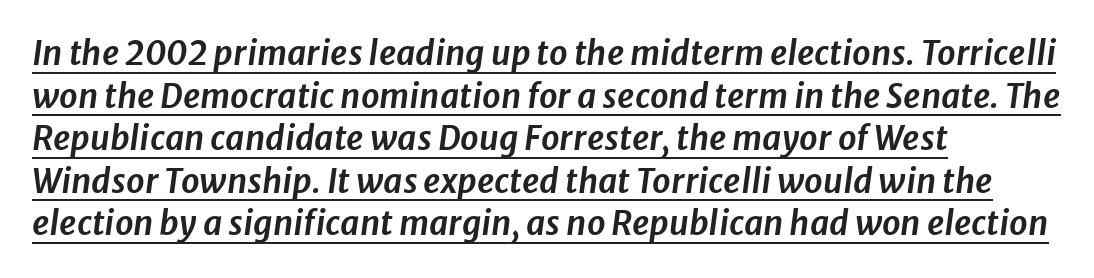
Q: Is the text italic (slanted)? A: Yes, it leans right by about 8 degrees.
Q: Is the text underlined? A: Yes.
Q: How is the paragraph aligned? A: Left-aligned.
Q: Is the spacing between letters normal or unusually wide? A: Normal.
Q: Is the spacing between lines tight, normal or loose? A: Normal.
Q: Width (condensed, normal, or wide)? A: Normal.
Q: Stroke contrast? A: Low.
Q: x-height? A: Medium.
Q: Monospaced? A: No.
